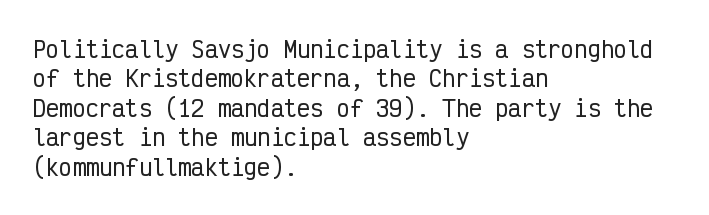
The image shows 22 px text type, upright; set left-aligned, normal line spacing (1.34x), normal letter spacing, not underlined.
